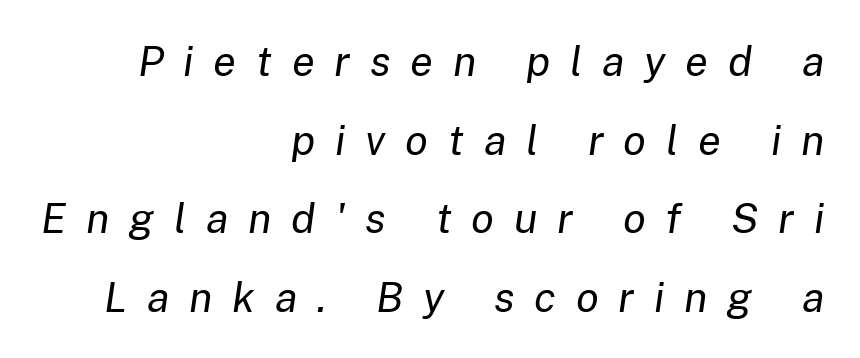
Q: Is the text bold? A: No.
Q: Is the text italic (slanted)? A: Yes, it leans right by about 8 degrees.
Q: Is the text underlined? A: No.
Q: How is the paragraph aligned? A: Right-aligned.
Q: Is the spacing between letters normal or unusually wide? A: Unusually wide.
Q: Width (condensed, normal, or wide)? A: Normal.
Q: Stroke contrast? A: Low.
Q: x-height? A: Medium.
Q: Monospaced? A: No.
